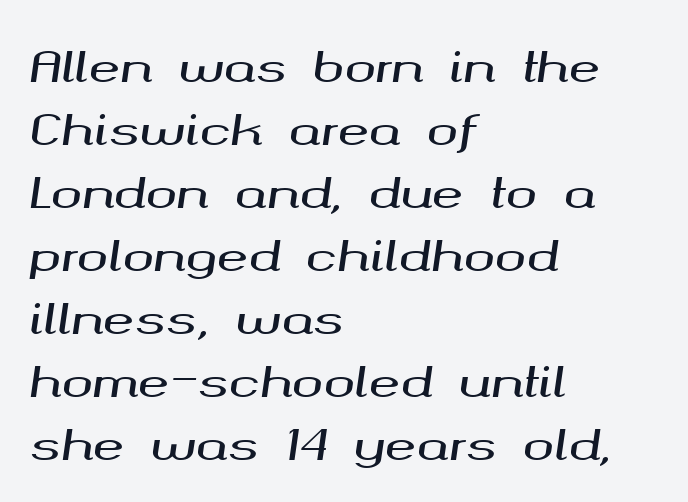
The image shows 42 px wide type, italic (leaning right); set left-aligned, normal line spacing (1.5x), normal letter spacing, not underlined; medium stroke contrast and a medium x-height.
